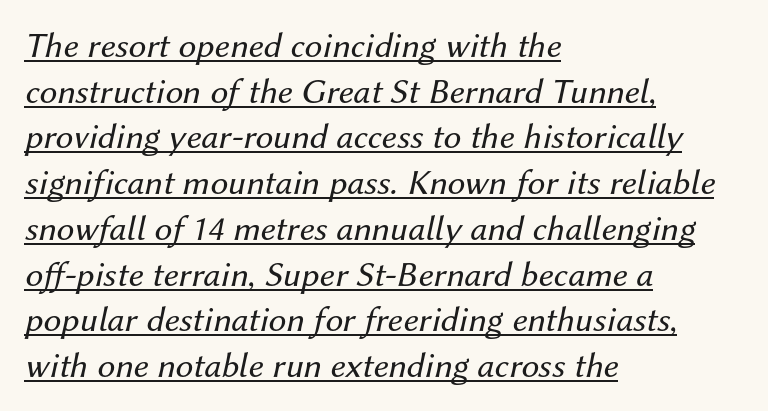
The string is rendered with underlining switched on. The specimen reads as italic at a glance. The type is set solid horizontally, with unmodified tracking. Varying glyph widths throughout — classic text-font behaviour. The setting favours the left margin, as ordinary paragraphs usually do.
